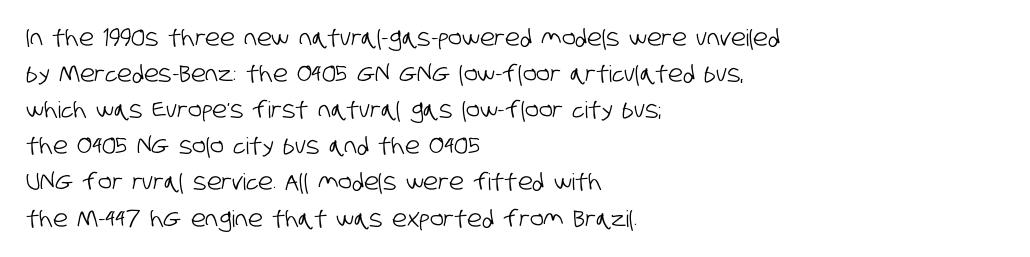
{"underline": "no", "align": "left", "line_spacing": "normal", "line_spacing_ratio": 1.57, "letter_spacing": "normal", "letter_spacing_em": 0.0, "glyph_px": 23}
